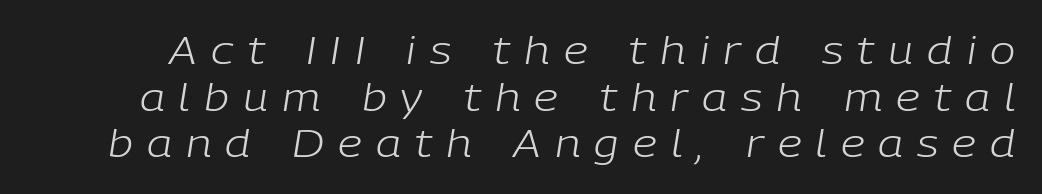
Do the characters align in a grid? No, the font is proportional. Ink coverage per letter is moderate at most. You could only call the tracking loose — the letters float apart. Looking at the ascenders, they clearly lean. A clean baseline with only descenders dipping below it.
